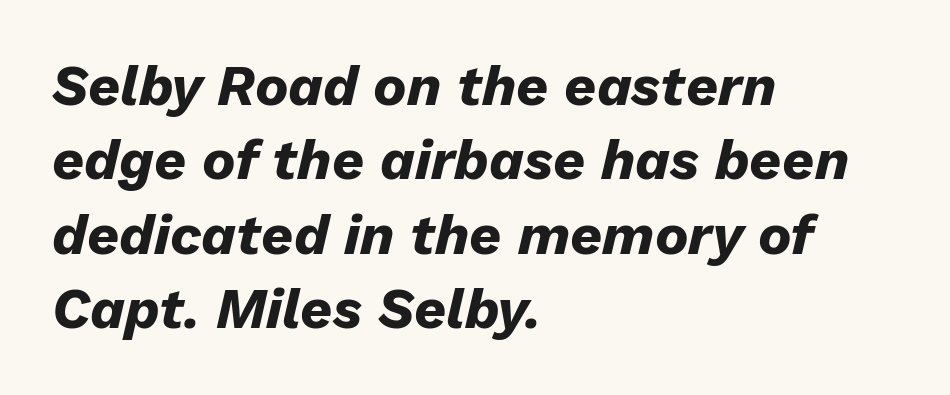
Varying glyph widths throughout — classic text-font behaviour. Rendered with sloped, italic letterforms. Is the type bold? Yes — the strokes are clearly thick and heavy. A bare baseline throughout the passage.
